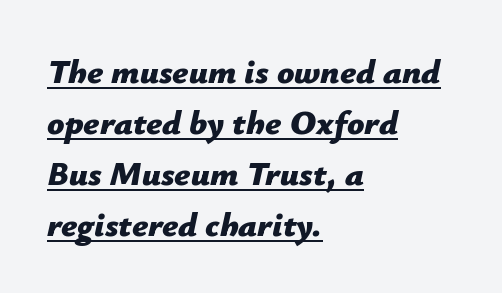
{"italic": "yes", "lean": "right", "slant_degrees": 12, "bold": "yes", "weight": "bold", "width": "normal", "stroke_contrast": "low", "x_height": "medium", "monospaced": "no", "underline": "yes", "align": "left", "line_spacing": "normal", "line_spacing_ratio": 1.5, "letter_spacing": "normal", "letter_spacing_em": 0.0, "glyph_px": 34}
